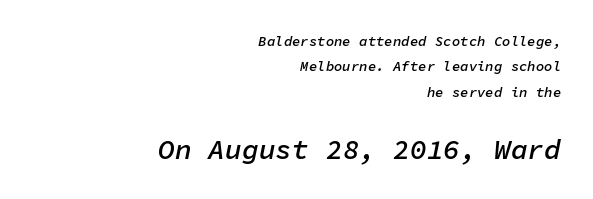
Any mark beneath the type? The region is blank. Casual observation: everything's shoved over to the right. Between these two stacked blocks, the lower one wins on size. The rendering uses typewriter-style spacing with identical character cells. Quick note: italic. The strokes are fattened partway — semibold, not bold.
